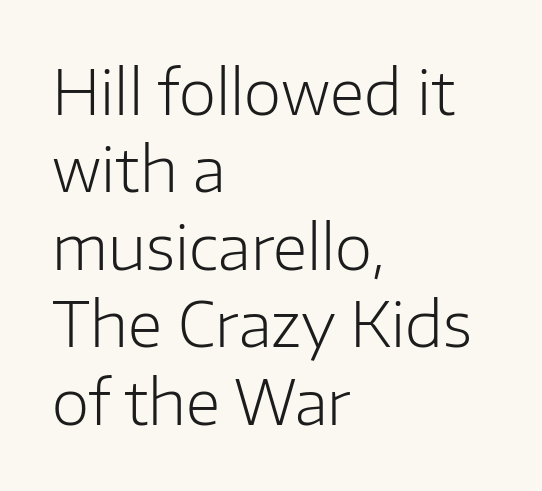
The image shows 61 px light sans-serif type, upright; set left-aligned, normal line spacing (1.27x), normal letter spacing, not underlined; low stroke contrast and a medium x-height.
